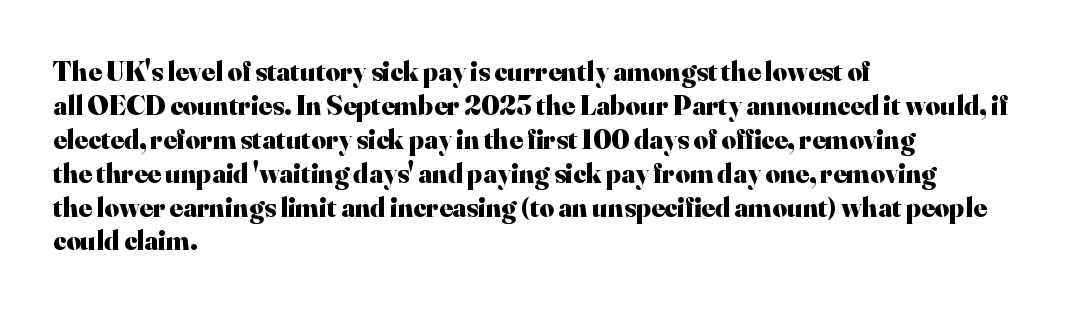
The image shows 28 px heavy serif type, upright; set left-aligned, line spacing 1.21x, normal letter spacing, not underlined; high stroke contrast and a small x-height.
